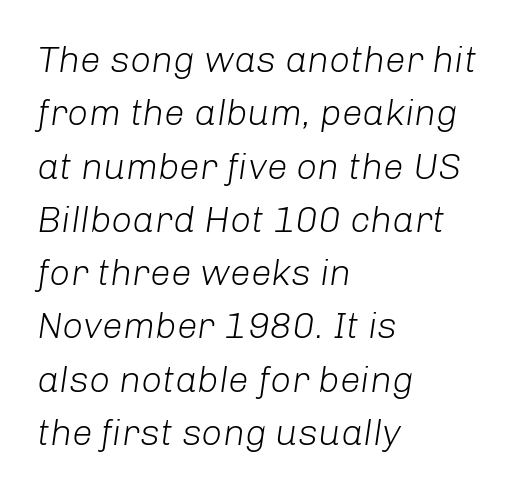
{"italic": "yes", "lean": "right", "slant_degrees": 8, "bold": "no", "weight": "light", "width": "normal", "stroke_contrast": "low", "x_height": "medium", "monospaced": "no", "underline": "no", "align": "left", "line_spacing": "normal", "line_spacing_ratio": 1.44, "letter_spacing": "normal", "letter_spacing_em": 0.0, "glyph_px": 37}
